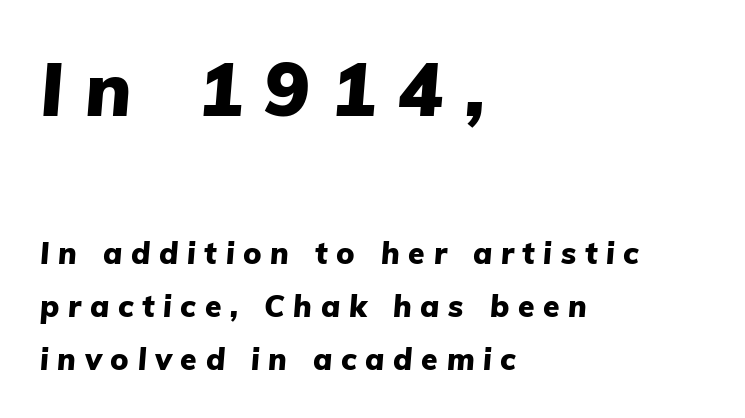
Q: Is the text bold? A: Yes.
Q: Is the text italic (slanted)? A: Yes, it leans right by about 5 degrees.
Q: Is the text underlined? A: No.
Q: How is the paragraph aligned? A: Left-aligned.
Q: Is the spacing between letters normal or unusually wide? A: Unusually wide.
Q: Which block of text is set in a larger size, the first (top) or the second (bottom)? A: The first (top) one.
Q: Width (condensed, normal, or wide)? A: Normal.
Q: Stroke contrast? A: Low.
Q: x-height? A: Medium.
Q: Monospaced? A: No.
